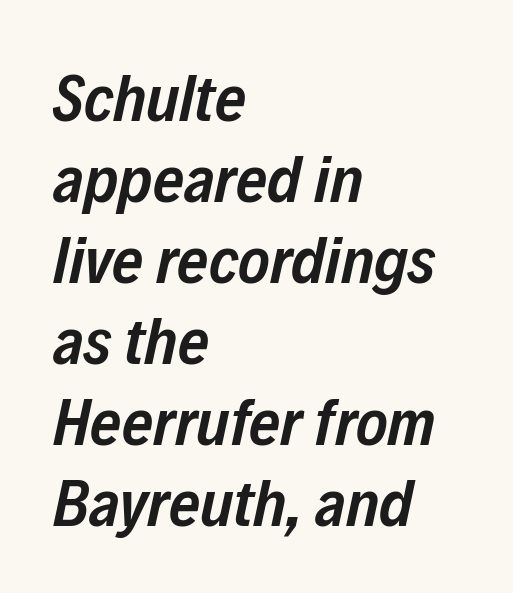
The image shows 67 px semibold, condensed type, italic (leaning right); set left-aligned, line spacing 1.21x, normal letter spacing, not underlined; low stroke contrast and a medium x-height.
